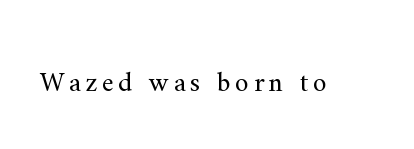
You could not count columns in this text — the font is proportionally spaced. Letters have the restrained weight of plain body copy at most. The text was rendered using a seriffed face with decorative stroke endings. Vertical strokes here are truly vertical. A clean baseline with only descenders dipping below it.
